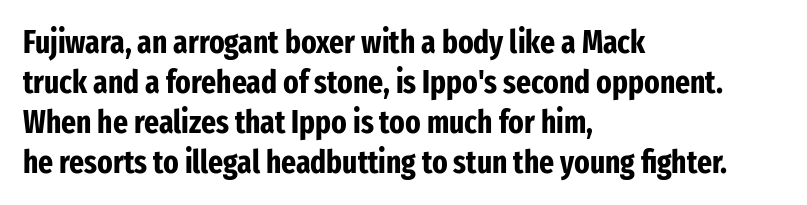
{"serif": "no", "italic": "no", "bold": "yes", "weight": "bold", "width": "condensed", "stroke_contrast": "low", "x_height": "medium", "monospaced": "no", "underline": "no", "align": "left", "line_spacing": "normal", "line_spacing_ratio": 1.25, "letter_spacing": "normal", "letter_spacing_em": 0.0, "glyph_px": 32}
